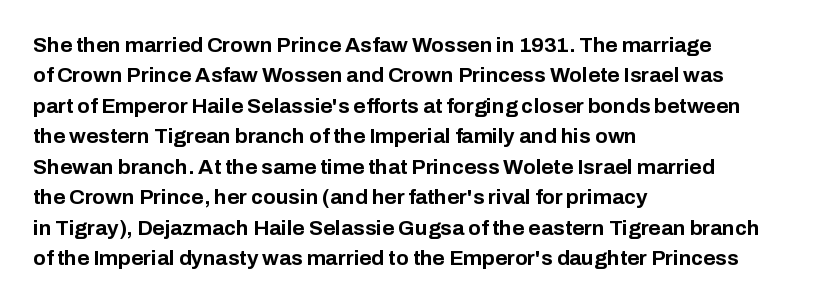
Notice how the stems are strictly vertical — no italics here. These words are printed bold, with thick strokes throughout. Leading: standard. You could call the tracking neutral — neither tight nor loose. The rendering anchors every line to the left-hand side. The words here are not underlined.
